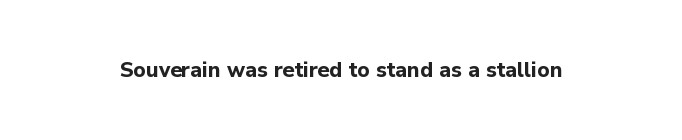
Q: Is the text bold? A: Yes.
Q: Is the text italic (slanted)? A: No, it is upright.
Q: Is the text underlined? A: No.
Q: Is the spacing between letters normal or unusually wide? A: Normal.
